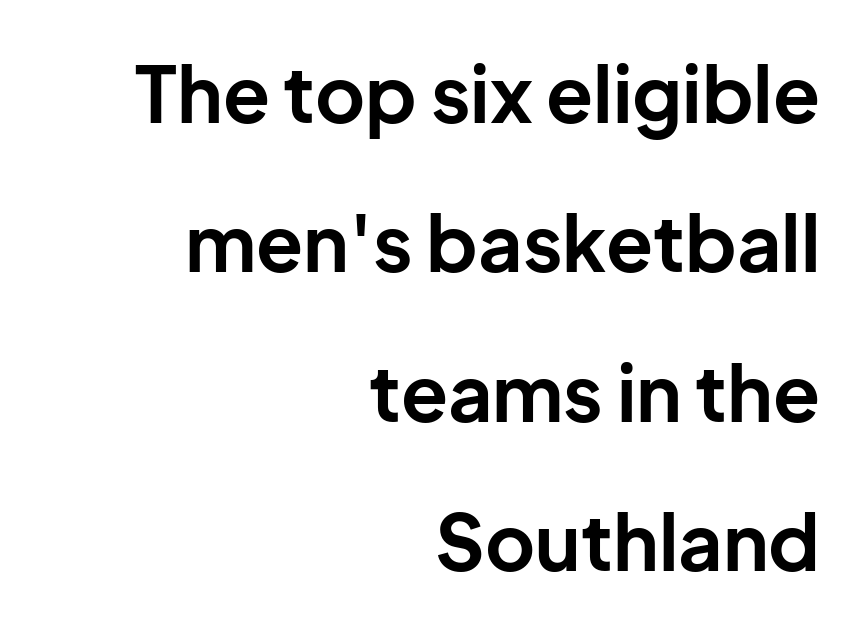
The image shows 77 px bold sans-serif type, upright; set right-aligned, loose line spacing (1.94x), normal letter spacing, not underlined; low stroke contrast and a medium x-height.
